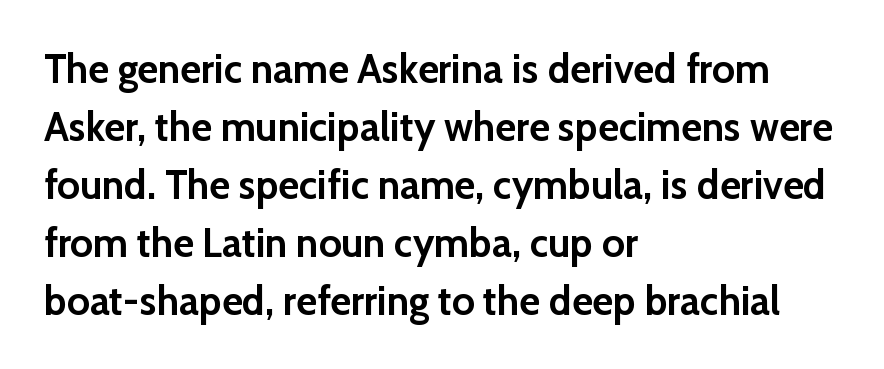
The type sits square on the baseline with zero lean. Classification — sans serif. The typesetter chose a ragged-right arrangement here. Just letters on the line, the space beneath them empty. The vertical gap from one line to the next is medium.
